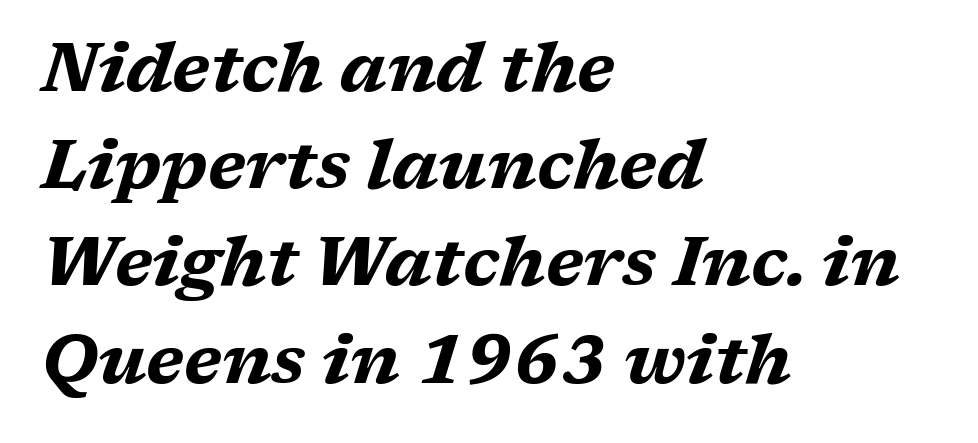
Type without underlining. Bold? Absolutely — the strokes are thick and heavy. There is no visible air inserted between adjacent glyphs. This sample is left-justified, so line endings fall wherever the words run out. A typesetter would call this proportional, since set widths differ per character. It's the slanting kind of type.
